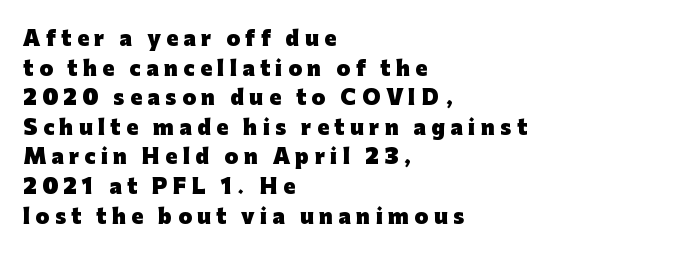
The image shows 20 px bold type, upright; set left-aligned, normal line spacing (1.48x), unusually wide letter spacing (+0.27 em), not underlined.
